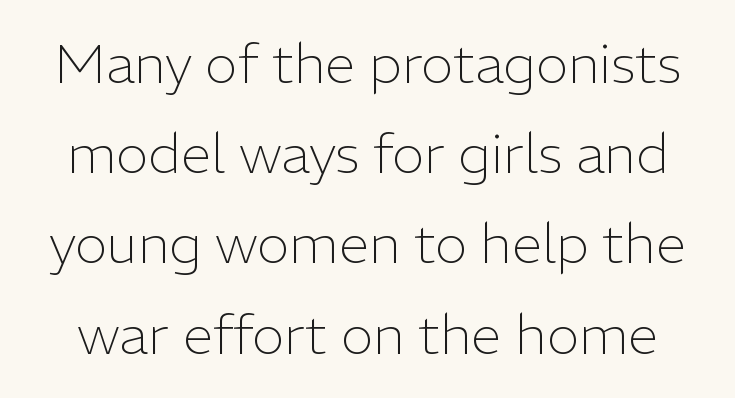
{"serif": "no", "italic": "no", "bold": "no", "weight": "light", "width": "normal", "stroke_contrast": "low", "x_height": "medium", "monospaced": "no", "underline": "no", "line_spacing": "normal", "line_spacing_ratio": 1.64, "letter_spacing": "normal", "letter_spacing_em": 0.0, "glyph_px": 55}
